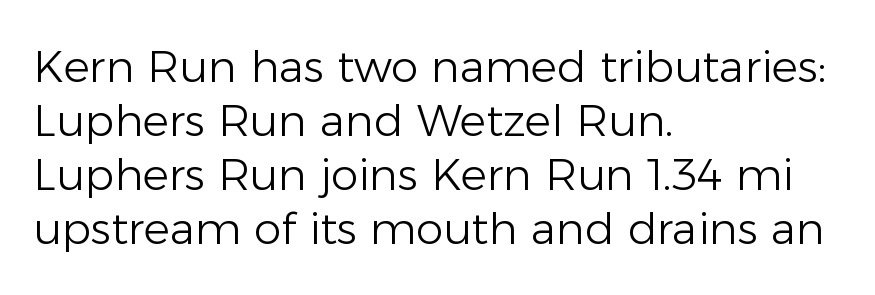
Q: Is the text bold? A: No.
Q: Is the text italic (slanted)? A: No, it is upright.
Q: Is the typeface a serif or a sans-serif typeface? A: Sans-serif.
Q: Is the text underlined? A: No.
Q: How is the paragraph aligned? A: Left-aligned.
Q: Is the spacing between letters normal or unusually wide? A: Normal.
Q: Width (condensed, normal, or wide)? A: Normal.
Q: Stroke contrast? A: Low.
Q: x-height? A: Medium.
Q: Monospaced? A: No.
